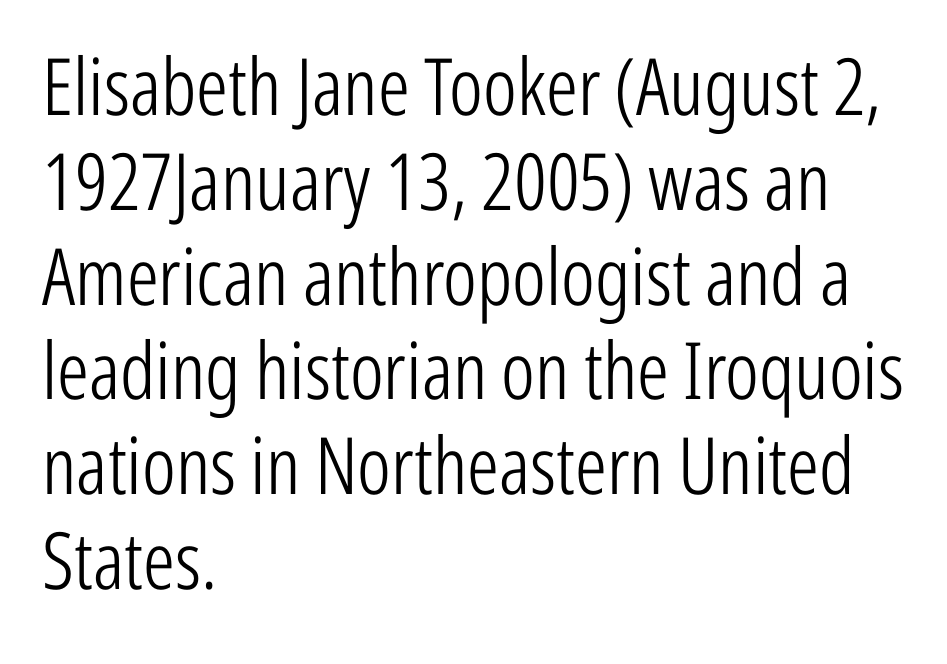
Type without underlining. In terms of letterspacing, this is plain default setting. The paragraph shown leans on its left margin. The rendering uses natural spacing where letterforms have individual widths. Are there feet on the stems? There aren't — it's a sans. The letters stand straight up with perfectly vertical stems.
